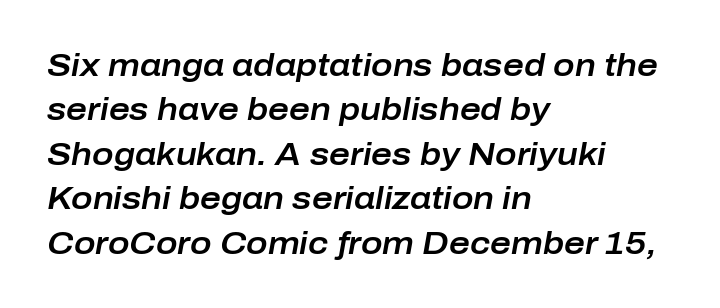
Q: Is the text italic (slanted)? A: Yes, it leans right by about 10 degrees.
Q: Is the text underlined? A: No.
Q: How is the paragraph aligned? A: Left-aligned.
Q: Is the spacing between letters normal or unusually wide? A: Normal.
Q: Is the spacing between lines tight, normal or loose? A: Normal.
Q: Width (condensed, normal, or wide)? A: Normal.
Q: Stroke contrast? A: Low.
Q: x-height? A: Medium.
Q: Monospaced? A: No.
